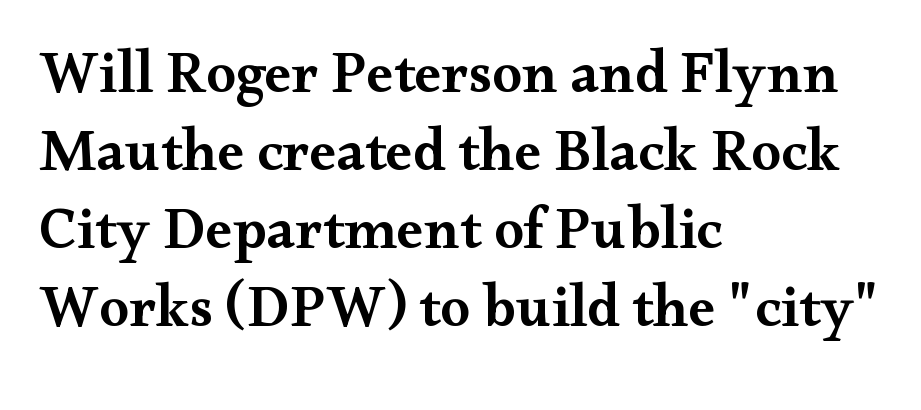
{"serif": "yes", "italic": "no", "bold": "semi", "weight": "semibold", "width": "wide", "stroke_contrast": "medium", "x_height": "small", "monospaced": "no", "underline": "no", "align": "left", "line_spacing": "normal", "line_spacing_ratio": 1.3, "letter_spacing": "normal", "letter_spacing_em": 0.0, "glyph_px": 60}
